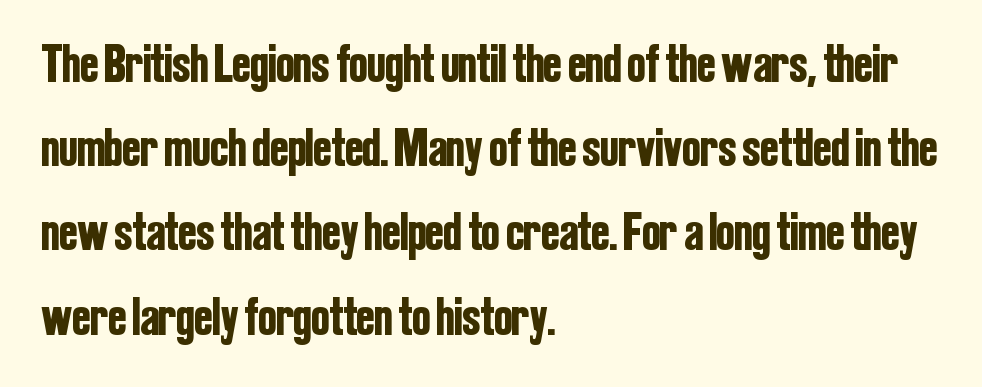
The gap between lines stays unmarked. You could not count columns in this text — the font is proportionally spaced. Between one letter and the next there's only the usual sliver of space. Letterform terminals end flat and unadorned throughout the passage.
